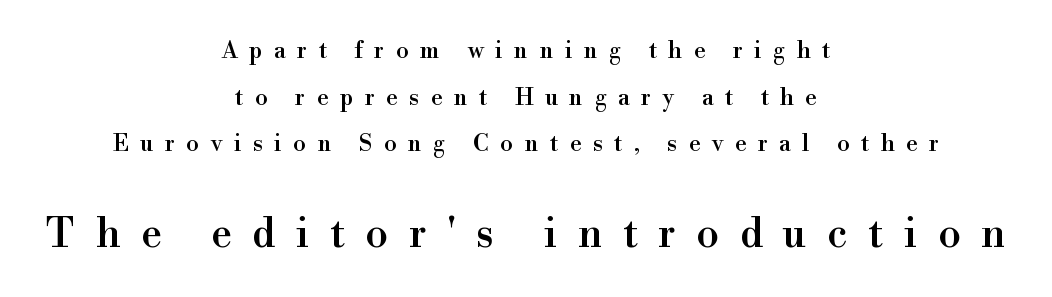
Q: Is the text italic (slanted)? A: No, it is upright.
Q: Is the typeface a serif or a sans-serif typeface? A: Serif.
Q: Is the text underlined? A: No.
Q: How is the paragraph aligned? A: Centered.
Q: Is the spacing between letters normal or unusually wide? A: Unusually wide.
Q: Is the spacing between lines tight, normal or loose? A: Loose.
Q: Which block of text is set in a larger size, the first (top) or the second (bottom)? A: The second (bottom) one.
Q: Width (condensed, normal, or wide)? A: Normal.
Q: x-height? A: Small.
Q: Monospaced? A: No.
